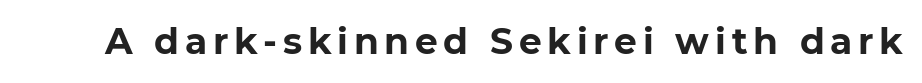
Heavy-handed strokes throughout: this text is bold. Typographically, this falls in the sans-serif category. Is this a fixed-width face? No — the glyphs have proportional, varying widths. Unmarked baselines from the first word to the last.
